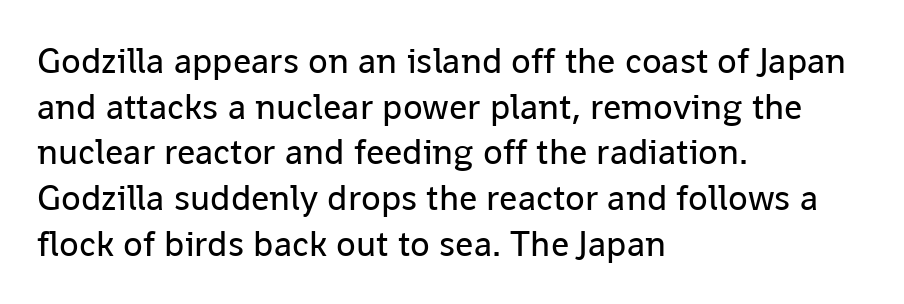
The image shows 36 px regular-weight sans-serif type, upright; set left-aligned, normal line spacing (1.27x), normal letter spacing, not underlined; low stroke contrast and a medium x-height.
